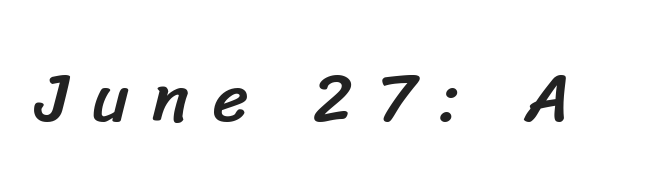
Q: Is the typeface a serif or a sans-serif typeface? A: Sans-serif.
Q: Is the text underlined? A: No.
Q: Is the spacing between letters normal or unusually wide? A: Unusually wide.
Q: Width (condensed, normal, or wide)? A: Normal.
Q: Stroke contrast? A: Low.
Q: x-height? A: Medium.
Q: Monospaced? A: No.
